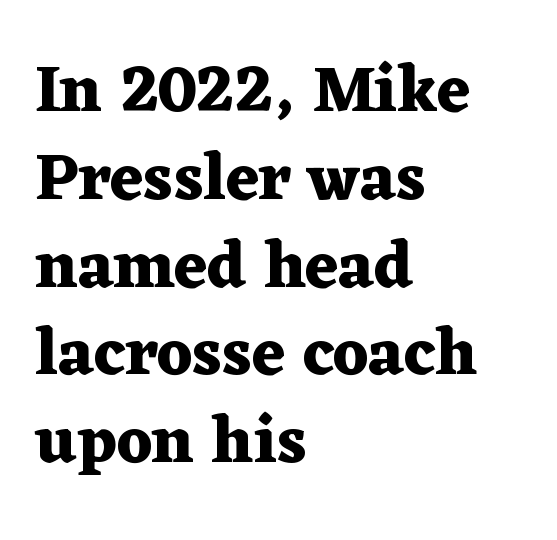
Q: Is the text bold? A: Yes.
Q: Is the text italic (slanted)? A: No, it is upright.
Q: Is the typeface a serif or a sans-serif typeface? A: Serif.
Q: Is the text underlined? A: No.
Q: How is the paragraph aligned? A: Left-aligned.
Q: Is the spacing between letters normal or unusually wide? A: Normal.
Q: Is the spacing between lines tight, normal or loose? A: Normal.
Q: Width (condensed, normal, or wide)? A: Wide.
Q: Stroke contrast? A: Medium.
Q: x-height? A: Medium.
Q: Monospaced? A: No.
